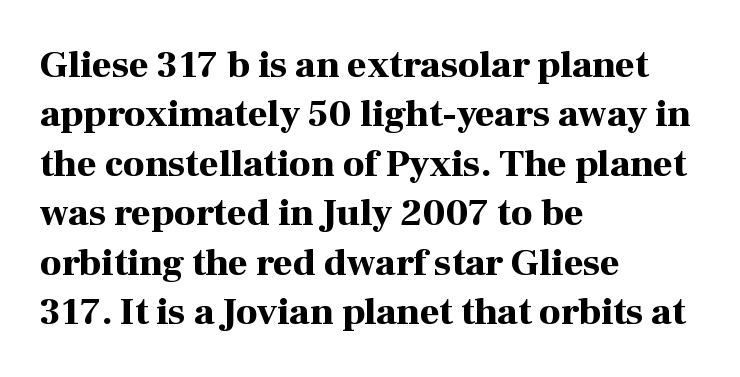
The image shows 38 px bold serif type, upright; set left-aligned, normal line spacing (1.3x), normal letter spacing, not underlined; high stroke contrast and a medium x-height.
